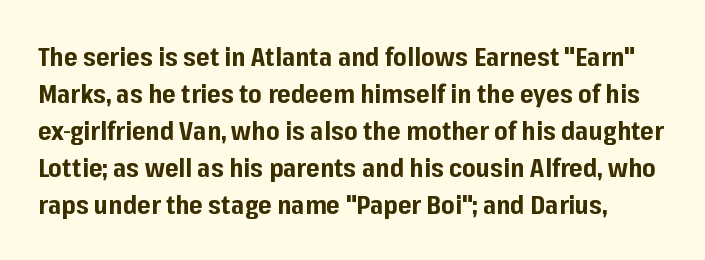
A typesetter would mark this as roman, not italic. A bare baseline throughout the passage. Heavy-handed strokes throughout: this text is bold. Does extra space separate the letters? No, they use regular spacing.
